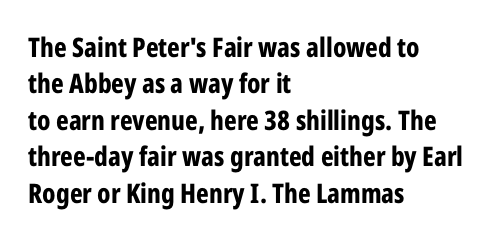
The lettering stays uniformly vertical, giving the passage a roman look. Letters rest on an invisible, unmarked baseline. This block has exactly the height ordinary leading produces. Spacing between characters is what you'd get straight out of the box. Notice how thick the strokes are: this is what a full bold looks like.
